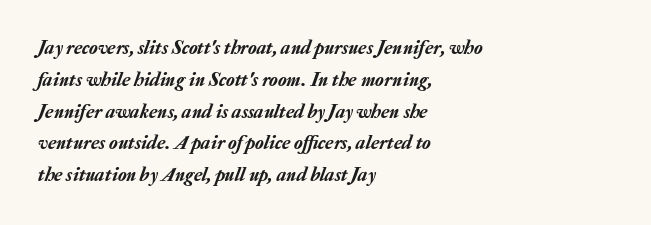
Q: Is the text italic (slanted)? A: Yes, it leans right by about 20 degrees.
Q: Is the text underlined? A: No.
Q: How is the paragraph aligned? A: Left-aligned.
Q: Is the spacing between letters normal or unusually wide? A: Normal.
Q: Is the spacing between lines tight, normal or loose? A: Normal.
